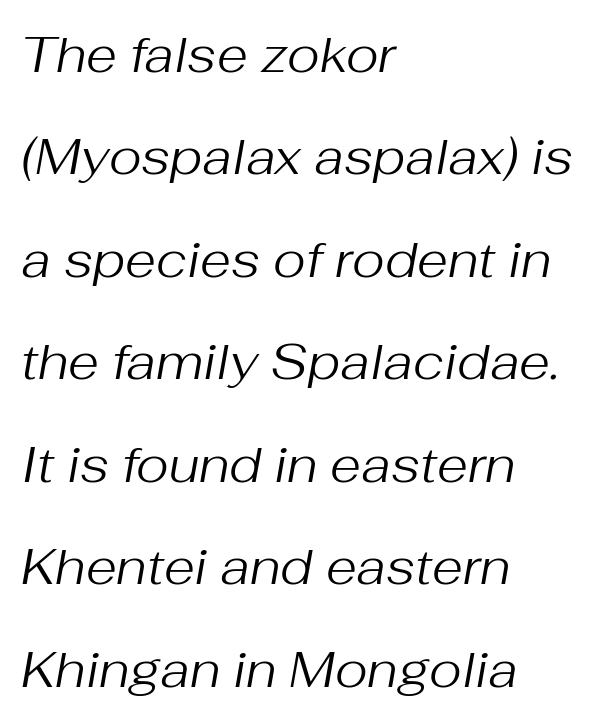
The specimen reads as italic at a glance. Only glyphs here, with clear space below each row. Vertically, the passage feels expansive, rows floating well apart. Stem width sits at or under what a default text font uses.
